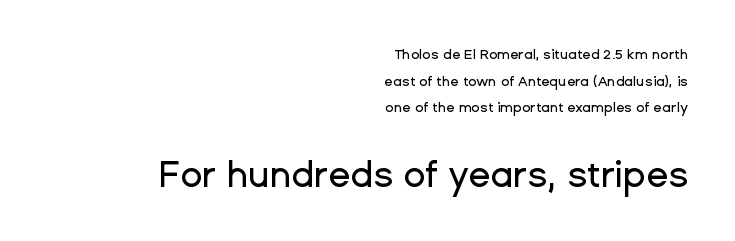
Serifs: no, the terminals of the letterforms are clean. Posture: straight, roman, zero tilt. The letterforms sit shoulder to shoulder at normal distance. Is there much room between lines? Yes — plenty of vertical air separates them. Visually, the bottom section dominates because its glyphs are scaled up.
